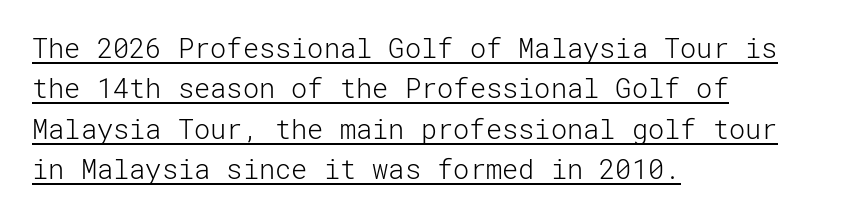
{"italic": "no", "bold": "no", "underline": "yes", "align": "left", "line_spacing": "normal", "line_spacing_ratio": 1.5, "letter_spacing": "normal", "letter_spacing_em": 0.0, "glyph_px": 27}
